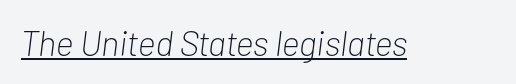
Q: Is the text bold? A: No.
Q: Is the text italic (slanted)? A: Yes, it leans right by about 7 degrees.
Q: Is the text underlined? A: Yes.
Q: Is the spacing between letters normal or unusually wide? A: Normal.
Q: Width (condensed, normal, or wide)? A: Condensed.
Q: Stroke contrast? A: Low.
Q: x-height? A: Medium.
Q: Monospaced? A: No.
